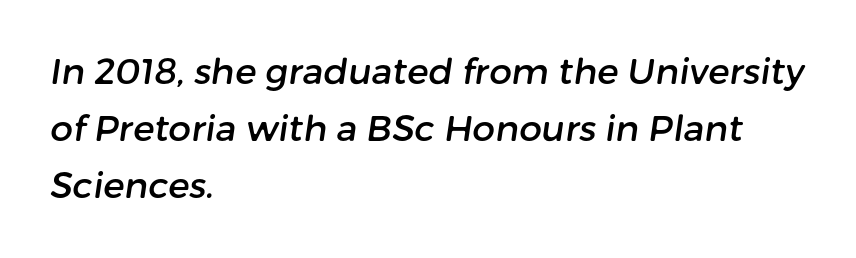
{"serif": "no", "width": "normal", "stroke_contrast": "low", "x_height": "medium", "monospaced": "no", "underline": "no", "align": "left", "line_spacing": "normal", "line_spacing_ratio": 1.59, "letter_spacing": "normal", "letter_spacing_em": 0.0, "glyph_px": 36}
